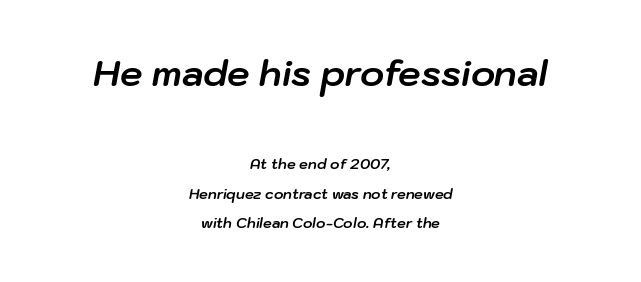
You'd pick this weight for a headline — it's a proper bold. This is oblique type, the kind used for emphasis or titles. You get the large type first, then a drop to smaller type. Where is the straight margin? There isn't one; the lines are centered.
